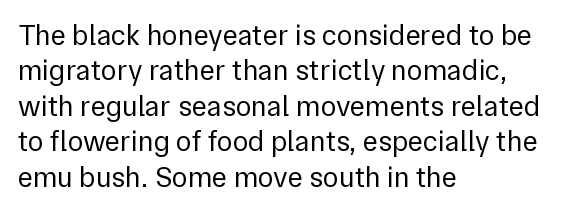
Nope, not italic — everything's standing straight. The letterforms sit shoulder to shoulder at normal distance. No extra ink here — the face is not bold. Check under the words: just untouched page. The text block is weighted toward the left margin, trailing off unevenly rightward. You could not count columns in this text — the font is proportionally spaced.
